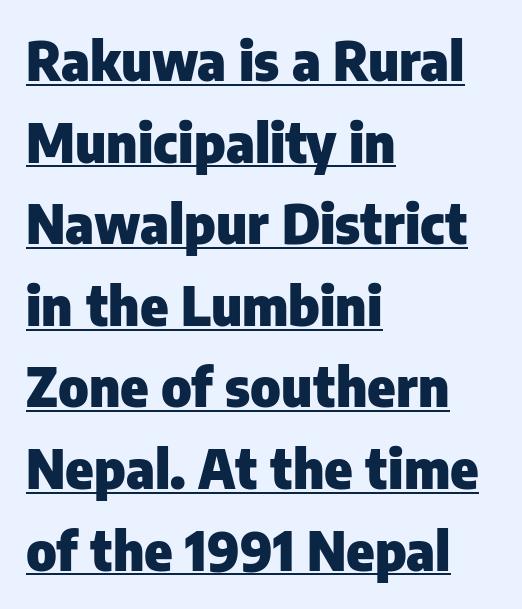
{"serif": "no", "italic": "no", "bold": "yes", "weight": "heavy", "width": "normal", "stroke_contrast": "low", "x_height": "medium", "monospaced": "no", "underline": "yes", "align": "left", "line_spacing": "normal", "line_spacing_ratio": 1.54, "letter_spacing": "normal", "letter_spacing_em": 0.0, "glyph_px": 53}
